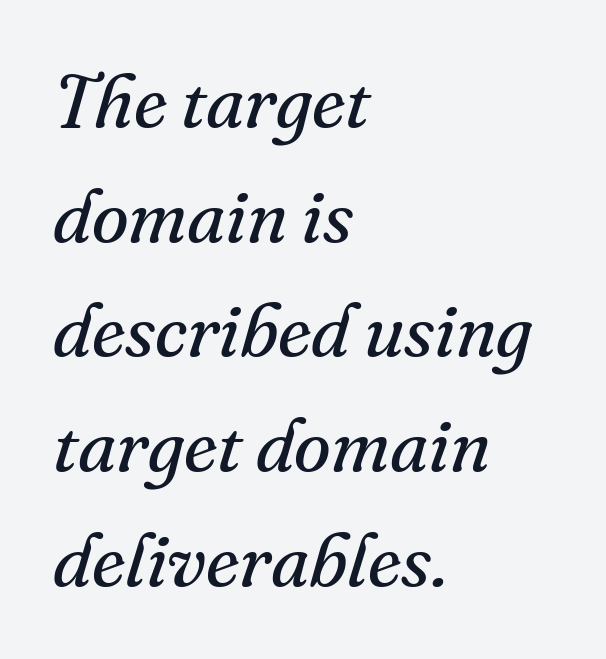
The image shows 75 px regular-weight serif type, italic (leaning right); set left-aligned, normal line spacing (1.53x), normal letter spacing, not underlined; medium stroke contrast and a small x-height.
